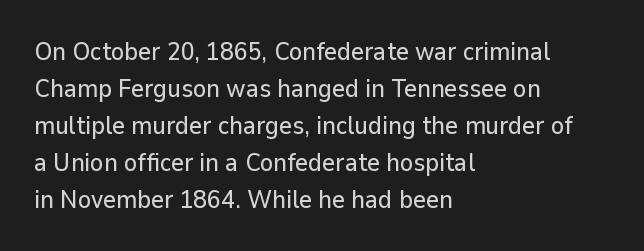
{"italic": "no", "underline": "no", "align": "left", "line_spacing": "normal", "line_spacing_ratio": 1.48, "letter_spacing": "normal", "letter_spacing_em": 0.0, "glyph_px": 25}
